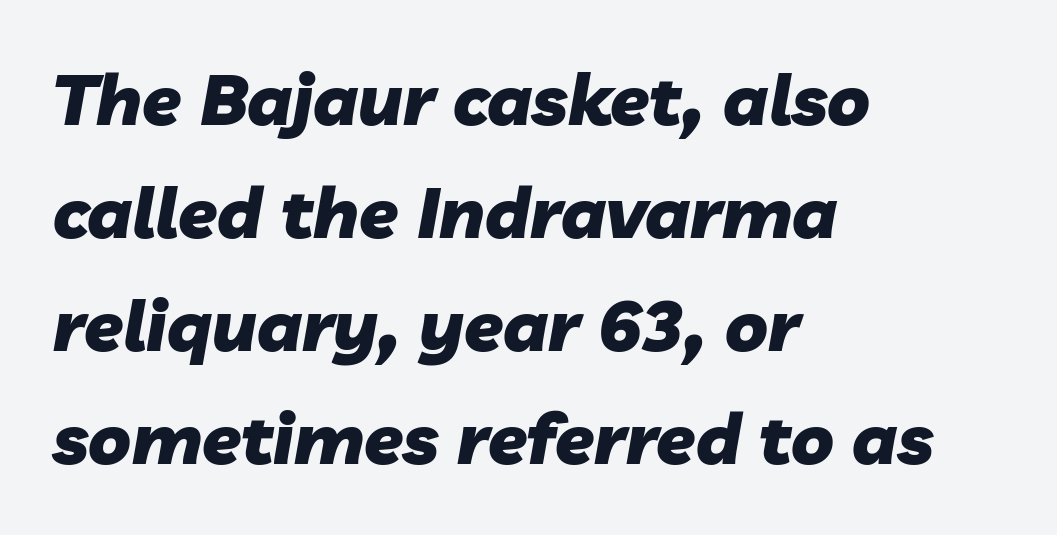
Q: Is the text bold? A: Yes.
Q: Is the text italic (slanted)? A: Yes, it leans right by about 10 degrees.
Q: Is the text underlined? A: No.
Q: How is the paragraph aligned? A: Left-aligned.
Q: Is the spacing between letters normal or unusually wide? A: Normal.
Q: Is the spacing between lines tight, normal or loose? A: Normal.
Q: Width (condensed, normal, or wide)? A: Normal.
Q: Stroke contrast? A: Low.
Q: x-height? A: Medium.
Q: Monospaced? A: No.
